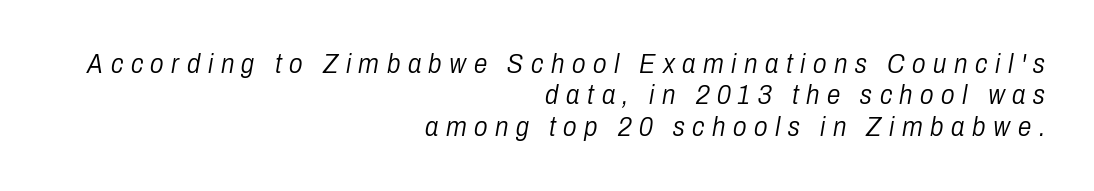
{"italic": "yes", "lean": "right", "slant_degrees": 10, "bold": "no", "underline": "no", "align": "right", "line_spacing_ratio": 1.16, "letter_spacing": "wide", "letter_spacing_em": 0.28, "glyph_px": 27}
